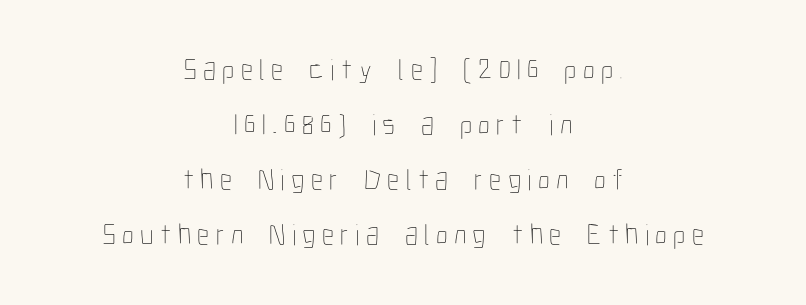
The letters stand upright; this is a roman face. Caption: expanded tracking, letters set apart. A typesetter would call this proportional, since set widths differ per character. Stroke mass is kept to a normal reading level or below. Casual observation: everything's sitting right in the middle.
